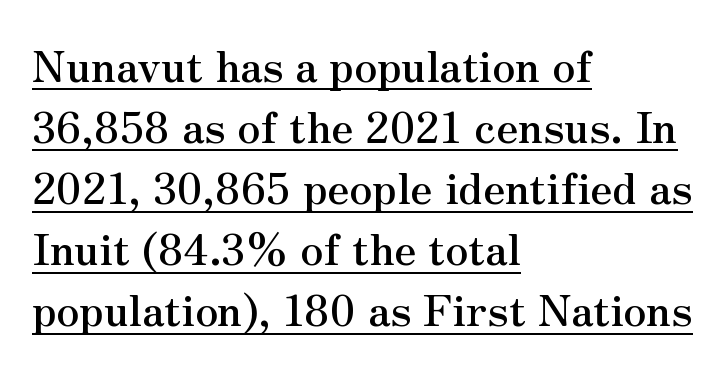
The rendering uses a moderate line-height, typical for paragraphs. These lines keep a tight, regular rhythm from letter to letter. The lettering holds an erect, upright posture throughout. The passage shown is typed in a proportional face where columns would drift. Horizontal alignment here is leftward, the default for most running prose. This sample carries an underscore along the baseline area.
